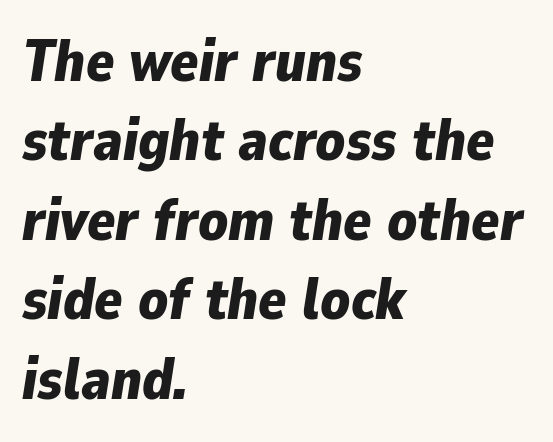
The image shows 58 px bold type, italic (leaning right); set left-aligned, normal line spacing (1.37x), normal letter spacing, not underlined; low stroke contrast and a medium x-height.
